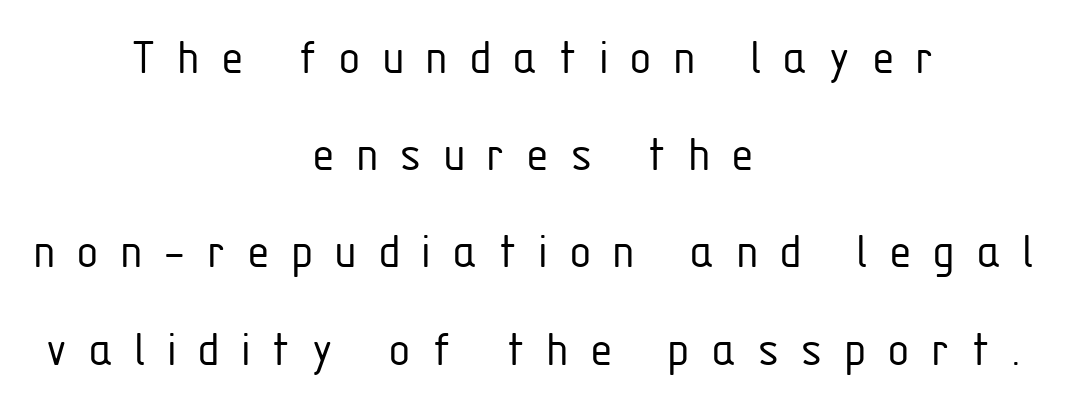
The image shows 52 px light, condensed sans-serif type, upright; set centered, line spacing 1.87x, unusually wide letter spacing (+0.4 em), not underlined; low stroke contrast and a medium x-height.
